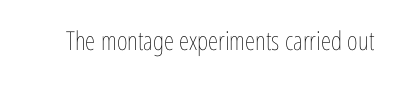
The image shows 26 px text type, upright; set normal letter spacing, not underlined.
